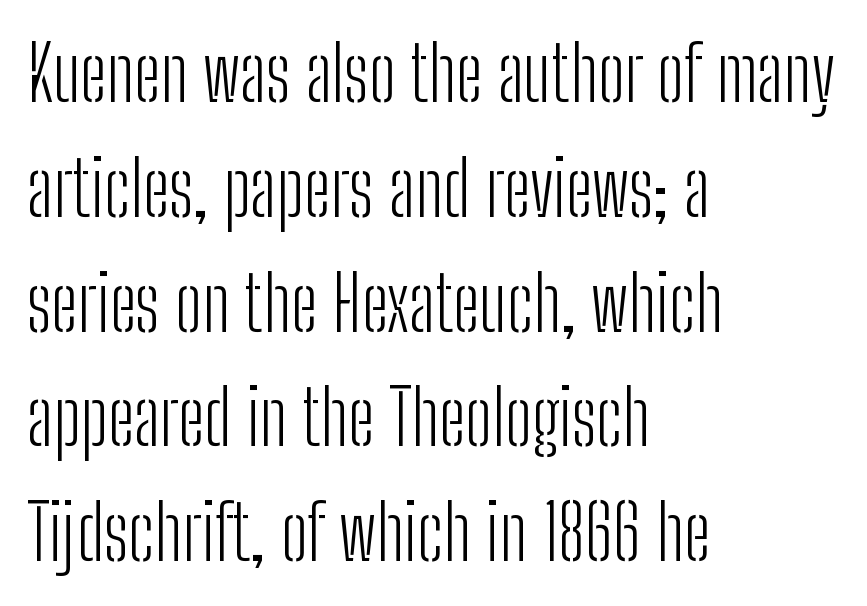
The image shows 76 px light, condensed sans-serif type, upright; set left-aligned, normal line spacing (1.51x), normal letter spacing, not underlined; low stroke contrast and a medium x-height.
